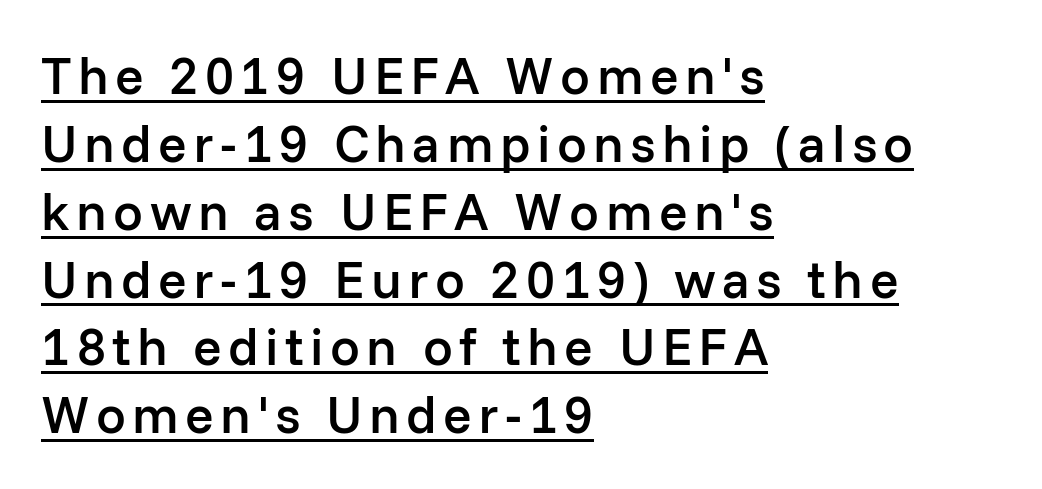
Q: Is the text bold? A: Semi-bold.
Q: Is the text italic (slanted)? A: No, it is upright.
Q: Is the typeface a serif or a sans-serif typeface? A: Sans-serif.
Q: Is the text underlined? A: Yes.
Q: How is the paragraph aligned? A: Left-aligned.
Q: Is the spacing between lines tight, normal or loose? A: Normal.
Q: Width (condensed, normal, or wide)? A: Normal.
Q: Stroke contrast? A: Low.
Q: x-height? A: Medium.
Q: Monospaced? A: No.
